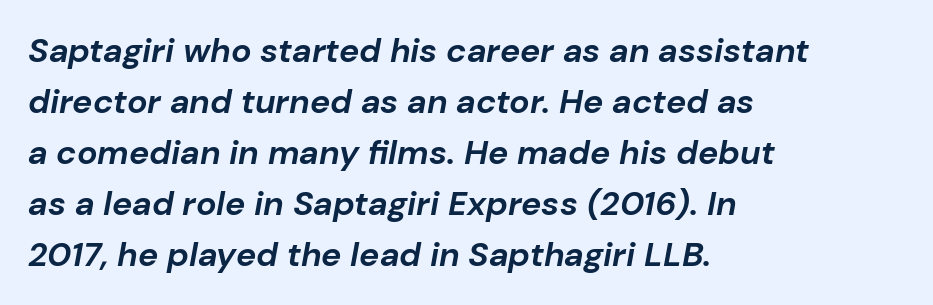
The baseline area is clear. Visually the block forms a straight wall on the left and a jagged coastline on the right. Rows of type keep a routine distance in the vertical direction. You could call the tracking neutral — neither tight nor loose.
